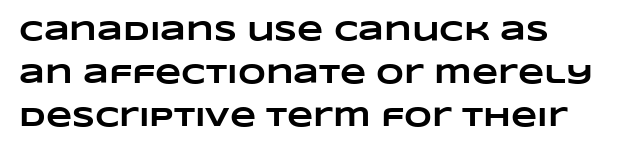
Q: Is the text bold? A: Yes.
Q: Is the text underlined? A: No.
Q: Is the spacing between letters normal or unusually wide? A: Normal.
Q: Is the spacing between lines tight, normal or loose? A: Normal.
